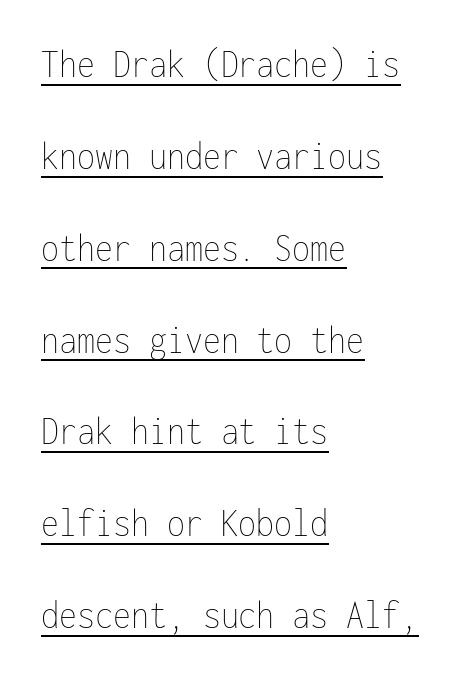
Stroke thickness stays within the range of a standard reading face or lighter. You could count columns in this text — the font is strictly monospaced. Underline: present. Students, note that the glyphs here touch the page at normal intervals.
